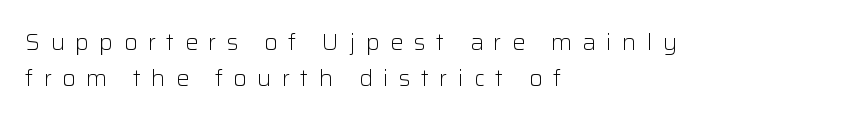
Q: Is the text bold? A: No.
Q: Is the text italic (slanted)? A: No, it is upright.
Q: Is the text underlined? A: No.
Q: How is the paragraph aligned? A: Left-aligned.
Q: Is the spacing between letters normal or unusually wide? A: Unusually wide.
Q: Is the spacing between lines tight, normal or loose? A: Normal.
